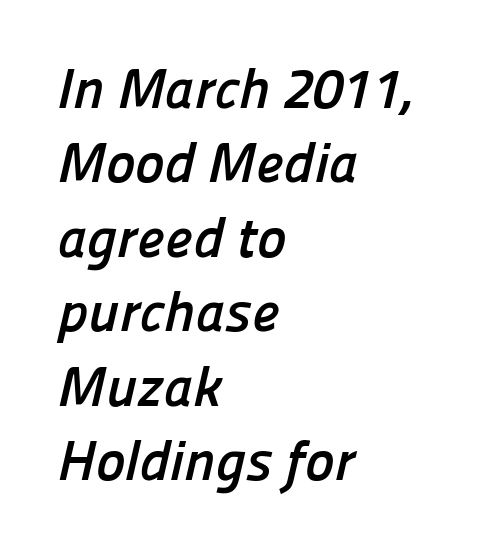
The image shows 56 px semibold sans-serif type; set left-aligned, normal line spacing (1.33x), normal letter spacing, not underlined; low stroke contrast and a medium x-height.
